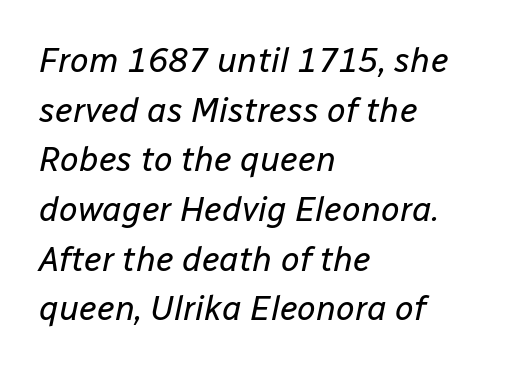
{"italic": "yes", "lean": "right", "slant_degrees": 12, "bold": "no", "weight": "regular", "width": "normal", "stroke_contrast": "low", "x_height": "medium", "monospaced": "no", "underline": "no", "align": "left", "line_spacing": "normal", "line_spacing_ratio": 1.46, "letter_spacing": "normal", "letter_spacing_em": 0.0, "glyph_px": 34}
